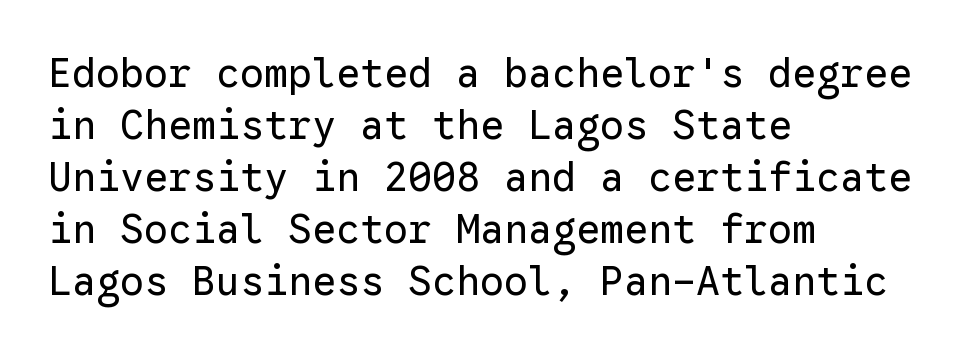
This rendering employs a face without finishing strokes, i.e., a sans-serif. Has an underline been added? It has not. Is there any slant? The stems are plumb. A student would call this left alignment; a typographer would say flush left, rag right. Quick note: interline space is typical.
